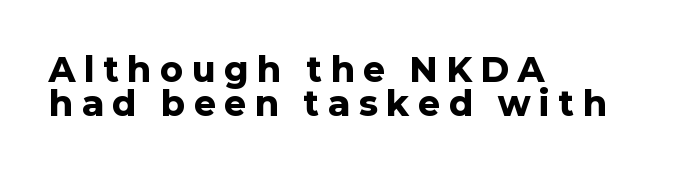
{"serif": "no", "italic": "no", "bold": "yes", "weight": "heavy", "width": "normal", "stroke_contrast": "low", "x_height": "medium", "monospaced": "no", "underline": "no", "align": "left", "line_spacing": "tight", "line_spacing_ratio": 1.04, "letter_spacing": "wide", "letter_spacing_em": 0.28, "glyph_px": 33}
